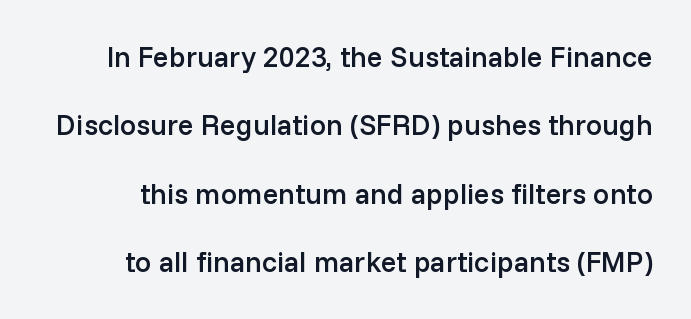
Q: Is the text bold? A: Semi-bold.
Q: Is the text italic (slanted)? A: No, it is upright.
Q: Is the typeface a serif or a sans-serif typeface? A: Sans-serif.
Q: Is the text underlined? A: No.
Q: Is the spacing between letters normal or unusually wide? A: Normal.
Q: Is the spacing between lines tight, normal or loose? A: Loose.
Q: Width (condensed, normal, or wide)? A: Normal.
Q: Stroke contrast? A: Low.
Q: x-height? A: Medium.
Q: Monospaced? A: No.
